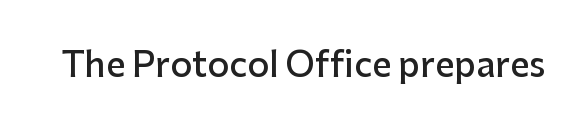
The image shows 34 px semibold sans-serif type, upright; set normal letter spacing, not underlined; low stroke contrast and a medium x-height.
